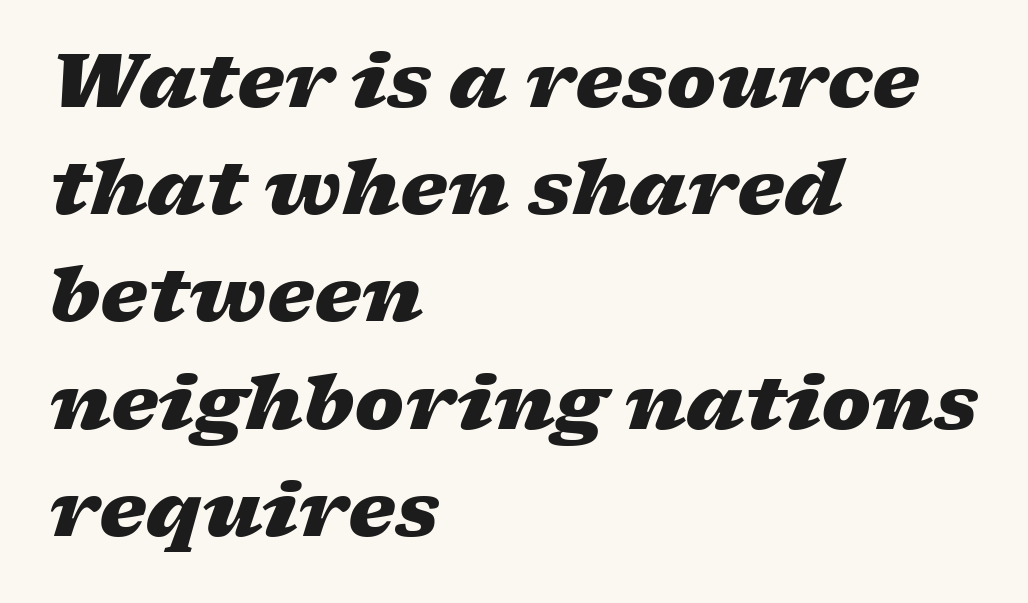
Tall strokes in this sample are angled rather than plumb. Pretty heavy lettering here — definitely bold. The lines sit at an ordinary, default distance from one another. A typesetter would call this proportional, since set widths differ per character. Underlining? Definitely not there. The letters sit at their default tracking, neither squeezed nor spread.
